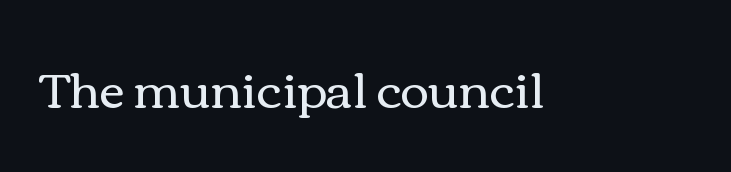
The image shows 49 px regular-weight, wide type, upright; set normal letter spacing, not underlined; a medium x-height.
